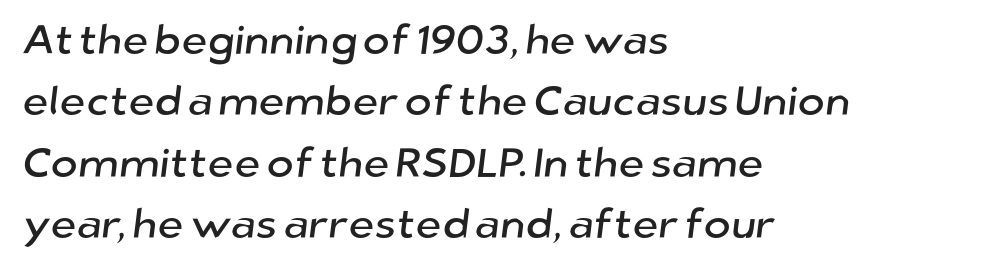
Each letter keeps its own natural width here, so spacing adapts to shape. Words appear dense and cohesive because spacing is normal. Any mark beneath the type? The region is blank. Examine the stroke ends and you'll find no serifs. Casual observation: everything's shoved over to the left. Whoever set this chose a conventional vertical rhythm.
